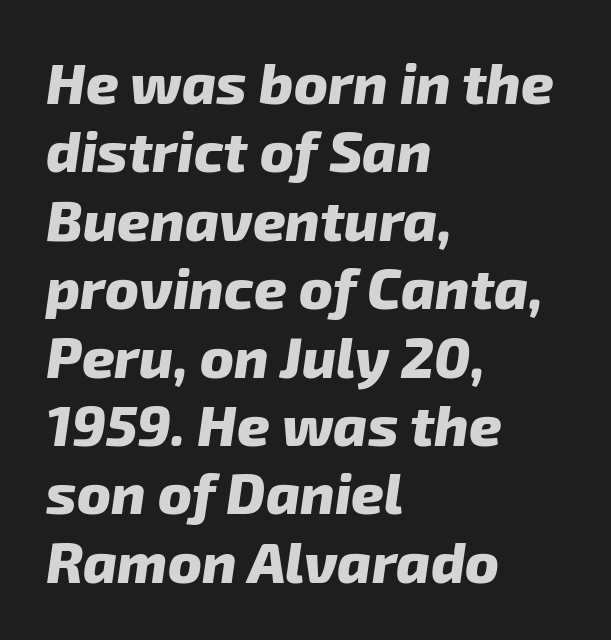
Q: Is the text bold? A: Yes.
Q: Is the typeface a serif or a sans-serif typeface? A: Sans-serif.
Q: Is the text underlined? A: No.
Q: How is the paragraph aligned? A: Left-aligned.
Q: Is the spacing between letters normal or unusually wide? A: Normal.
Q: Width (condensed, normal, or wide)? A: Normal.
Q: Stroke contrast? A: Low.
Q: x-height? A: Medium.
Q: Monospaced? A: No.
